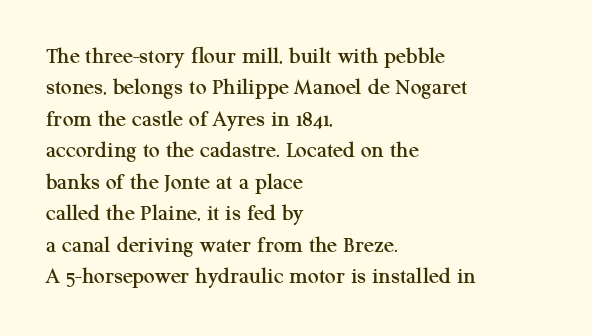
{"italic": "no", "underline": "no", "align": "left", "line_spacing": "normal", "line_spacing_ratio": 1.31, "letter_spacing": "normal", "letter_spacing_em": 0.0, "glyph_px": 24}
